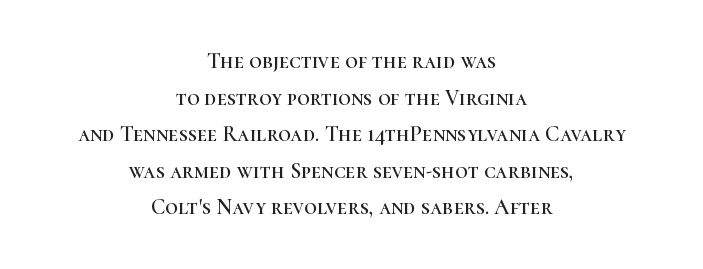
Q: Is the text italic (slanted)? A: No, it is upright.
Q: Is the text underlined? A: No.
Q: How is the paragraph aligned? A: Centered.
Q: Is the spacing between letters normal or unusually wide? A: Normal.
Q: Is the spacing between lines tight, normal or loose? A: Normal.
